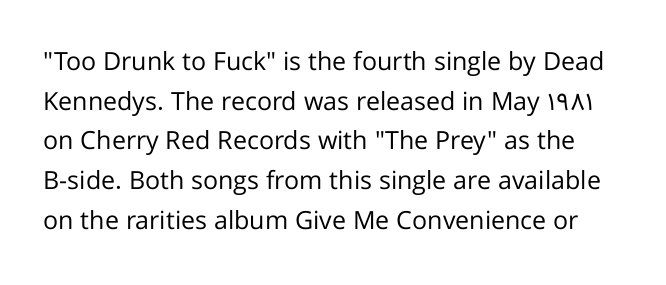
The typeface has the unassuming heft of standard copy or less. This sample uses an upright cut, with every glyph sitting square on the baseline. These lines keep a tight, regular rhythm from letter to letter. The foot of each line stays bare and open. What's the leading like? Ordinary, nothing unusual.
